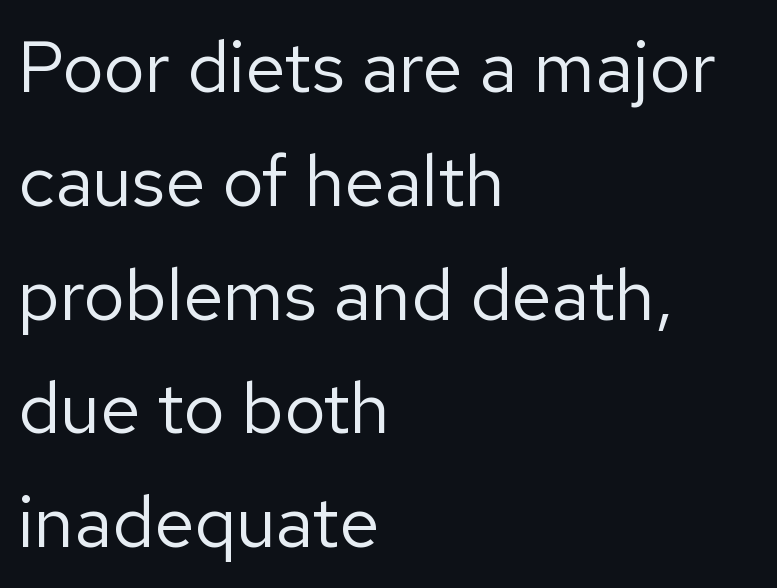
Tall strokes in this sample are plumb rather than angled. Quick note: interline space is typical. This rendering uses left alignment, leaving the right contour irregular. The passage shown is not underscored anywhere. Here the designer chose a conventional face with non-uniform glyph widths. The letters look calm and open, with moderate or lighter stems.
